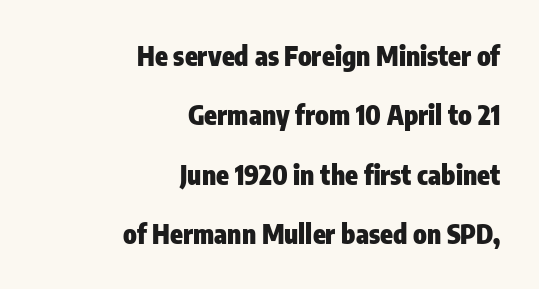
{"italic": "no", "bold": "yes", "underline": "no", "align": "right", "line_spacing": "loose", "line_spacing_ratio": 2.28, "letter_spacing": "normal", "letter_spacing_em": 0.0, "glyph_px": 26}
